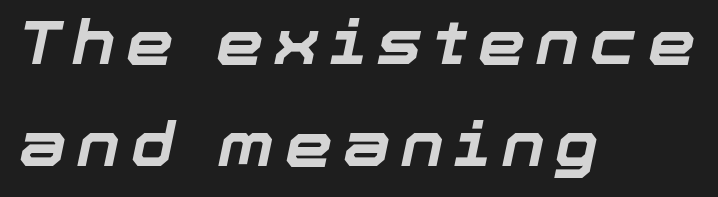
The line-height multiplier appears to be the usual default. Casual observation: everything's shoved over to the left. This rendering features lettering with no underline. A typesetter would call this proportional, since set widths differ per character.
